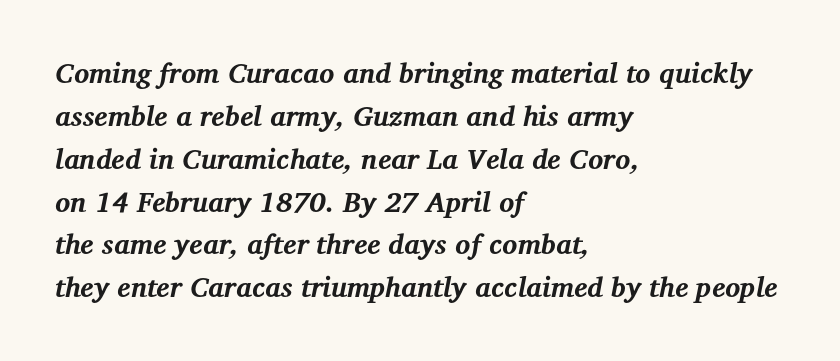
{"serif": "yes", "italic": "yes", "lean": "right", "slant_degrees": 12, "bold": "yes", "weight": "bold", "width": "normal", "stroke_contrast": "medium", "x_height": "medium", "monospaced": "no", "underline": "no", "align": "left", "line_spacing": "normal", "line_spacing_ratio": 1.53, "letter_spacing": "normal", "letter_spacing_em": 0.0, "glyph_px": 28}
